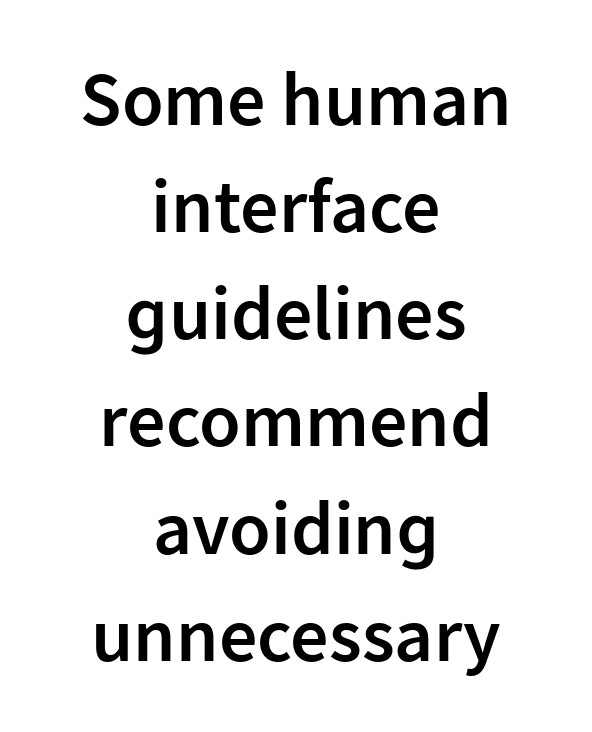
Q: Is the text bold? A: Semi-bold.
Q: Is the text italic (slanted)? A: No, it is upright.
Q: Is the typeface a serif or a sans-serif typeface? A: Sans-serif.
Q: Is the text underlined? A: No.
Q: How is the paragraph aligned? A: Centered.
Q: Is the spacing between letters normal or unusually wide? A: Normal.
Q: Is the spacing between lines tight, normal or loose? A: Normal.
Q: Width (condensed, normal, or wide)? A: Normal.
Q: Stroke contrast? A: Low.
Q: x-height? A: Medium.
Q: Monospaced? A: No.
